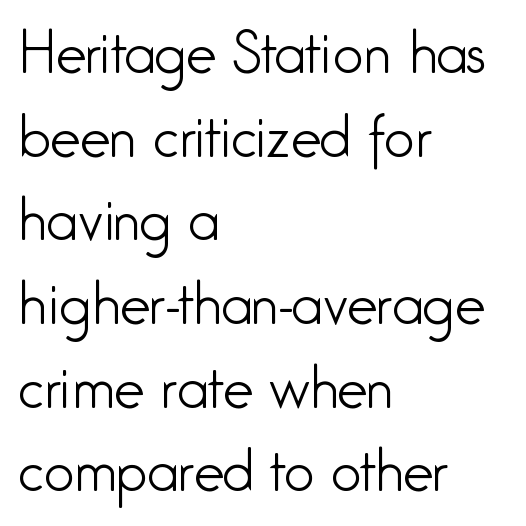
In CSS terms this would be text-align: left. These lines are composed in type without serifs. Spacing verdict: proportional, widths tailored to each character. Characters remain perfectly vertical along every line.
